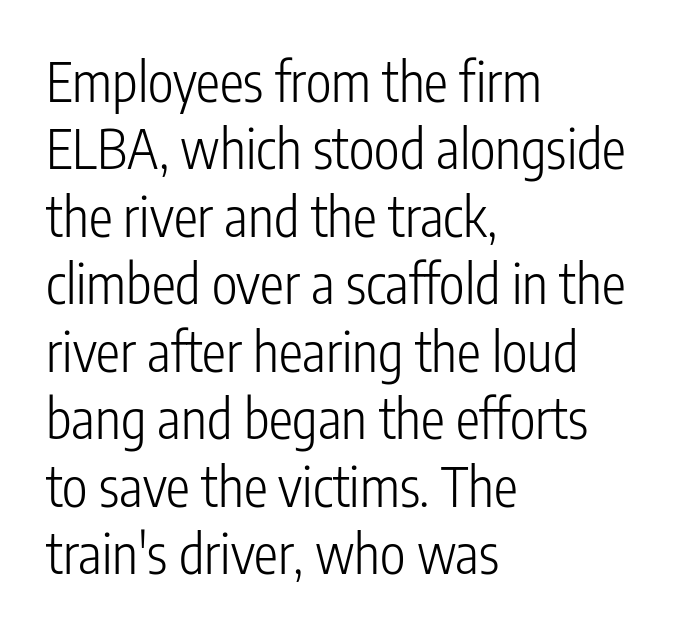
Q: Is the text bold? A: No.
Q: Is the text italic (slanted)? A: No, it is upright.
Q: Is the typeface a serif or a sans-serif typeface? A: Sans-serif.
Q: Is the text underlined? A: No.
Q: How is the paragraph aligned? A: Left-aligned.
Q: Is the spacing between letters normal or unusually wide? A: Normal.
Q: Is the spacing between lines tight, normal or loose? A: Normal.
Q: Width (condensed, normal, or wide)? A: Condensed.
Q: Stroke contrast? A: Low.
Q: x-height? A: Medium.
Q: Monospaced? A: No.
